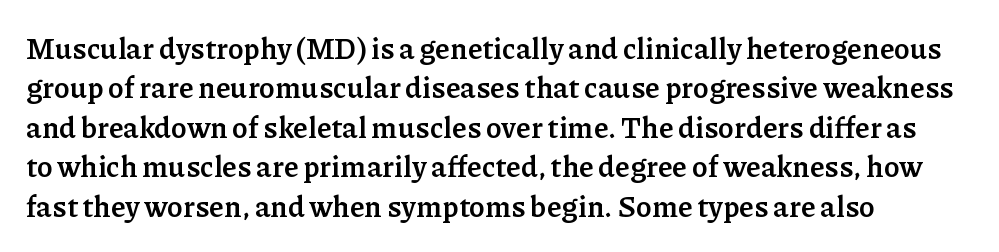
Q: Is the text bold? A: Yes.
Q: Is the text italic (slanted)? A: No, it is upright.
Q: Is the typeface a serif or a sans-serif typeface? A: Serif.
Q: Is the text underlined? A: No.
Q: How is the paragraph aligned? A: Left-aligned.
Q: Is the spacing between letters normal or unusually wide? A: Normal.
Q: Is the spacing between lines tight, normal or loose? A: Normal.
Q: Width (condensed, normal, or wide)? A: Normal.
Q: Stroke contrast? A: Low.
Q: x-height? A: Medium.
Q: Monospaced? A: No.
